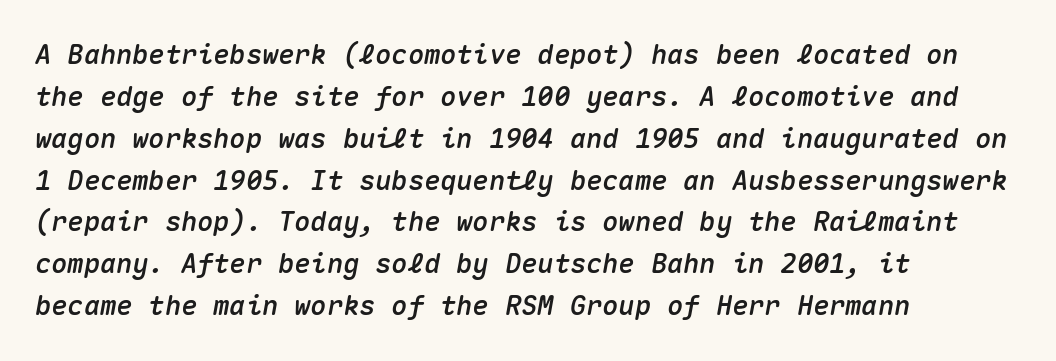
The image shows 27 px text type, italic (leaning right); set left-aligned, normal line spacing (1.55x), normal letter spacing, not underlined.
